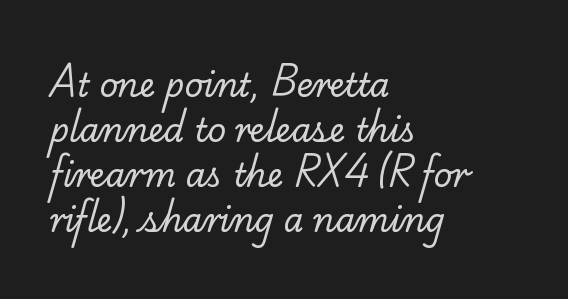
Do the characters align in a grid? No, the font is proportional. Students, observe: this is what conventionally led text looks like. Reading down the block, your eye returns to a fixed left position each line. The typeface has the unassuming heft of standard copy or less. Nobody drew a line under any word here.
